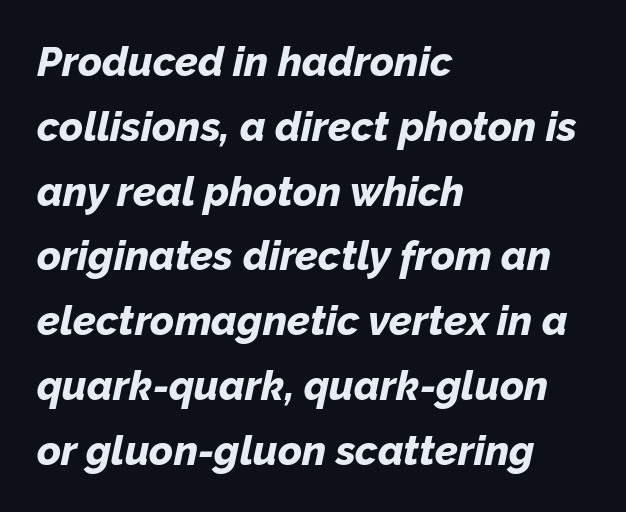
Chunky letters — that's bold for sure. Look at the tracking — it's just the regular setting, nothing added. Is the type slanted? Yes — the strokes lean at a clear angle. Descenders hang freely into open space. Looks like regular typesetting: each glyph gets only the width it needs.
